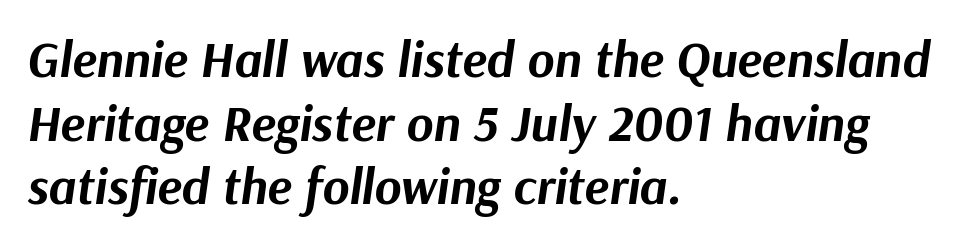
Q: Is the text bold? A: Yes.
Q: Is the text italic (slanted)? A: Yes, it leans right by about 9 degrees.
Q: Is the text underlined? A: No.
Q: How is the paragraph aligned? A: Left-aligned.
Q: Is the spacing between letters normal or unusually wide? A: Normal.
Q: Is the spacing between lines tight, normal or loose? A: Normal.
Q: Width (condensed, normal, or wide)? A: Normal.
Q: Stroke contrast? A: Medium.
Q: x-height? A: Medium.
Q: Monospaced? A: No.
